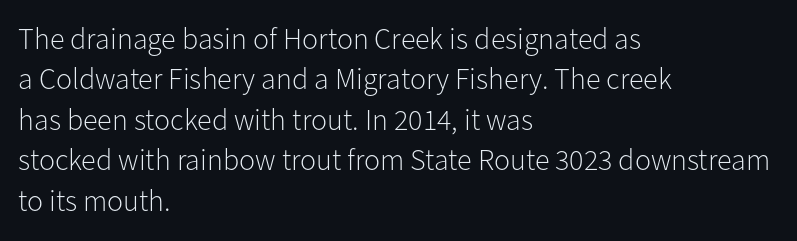
The image shows 30 px light sans-serif type, upright; set left-aligned, normal line spacing (1.35x), normal letter spacing, not underlined; low stroke contrast and a medium x-height.
